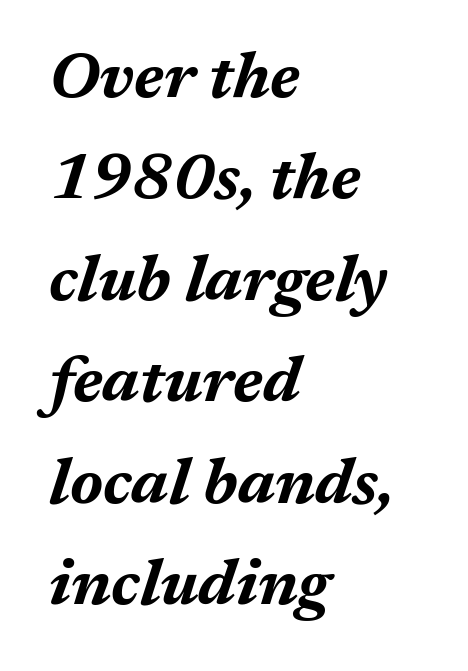
{"italic": "yes", "lean": "right", "slant_degrees": 17, "bold": "yes", "weight": "bold", "width": "normal", "stroke_contrast": "medium", "x_height": "medium", "monospaced": "no", "underline": "no", "align": "left", "line_spacing": "normal", "line_spacing_ratio": 1.56, "letter_spacing": "normal", "letter_spacing_em": 0.0, "glyph_px": 65}
